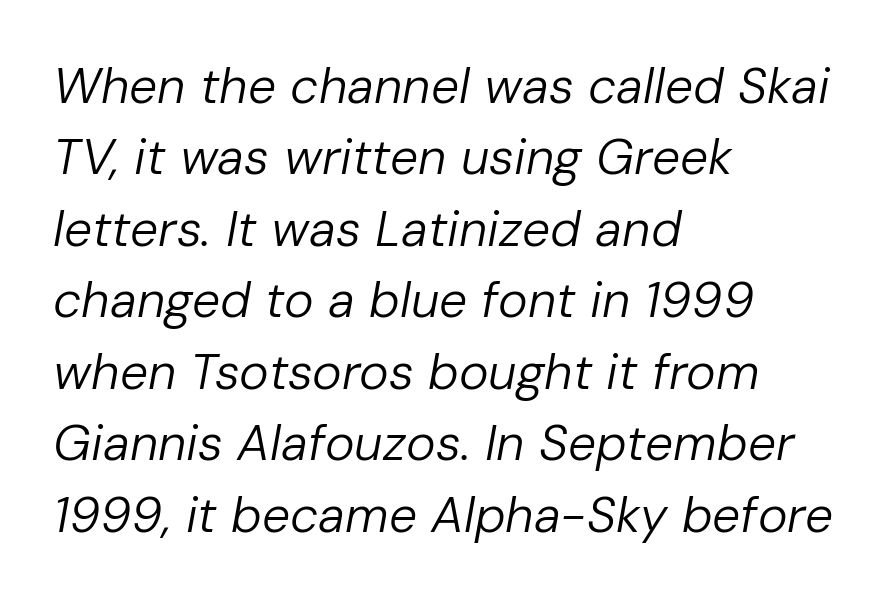
Typeset ragged right — the left edge is the straight one. There is no visible air inserted between adjacent glyphs. These lines are rendered in a variable-pitch font. Clear beneath every line of the passage. Honestly, the row spacing looks completely unremarkable. Bold? No — there's no thickening of the strokes.
